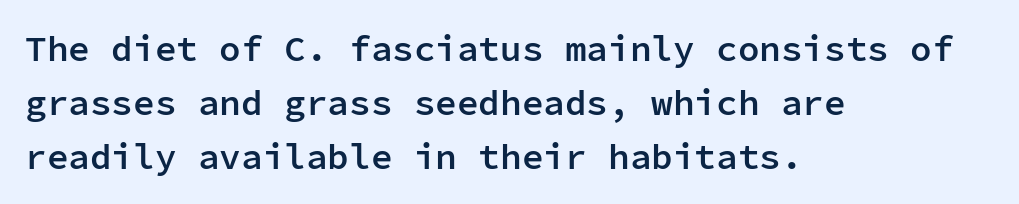
The image shows 36 px semibold sans-serif type, upright, monospaced; set left-aligned, normal line spacing (1.5x), normal letter spacing, not underlined; low stroke contrast and a medium x-height.
